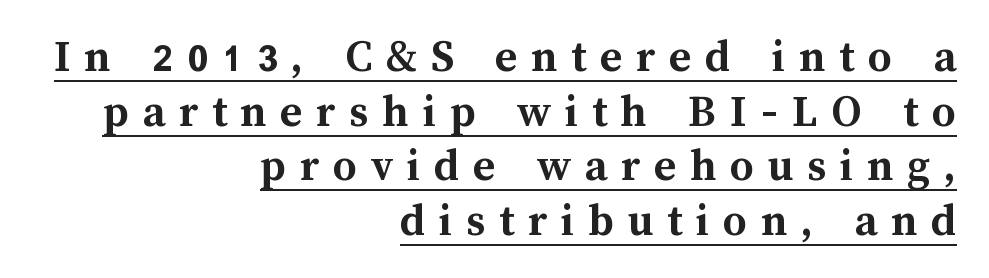
{"italic": "no", "bold": "yes", "weight": "semibold", "width": "normal", "stroke_contrast": "medium", "x_height": "medium", "monospaced": "no", "underline": "yes", "align": "right", "line_spacing_ratio": 1.16, "letter_spacing": "wide", "letter_spacing_em": 0.29, "glyph_px": 47}
